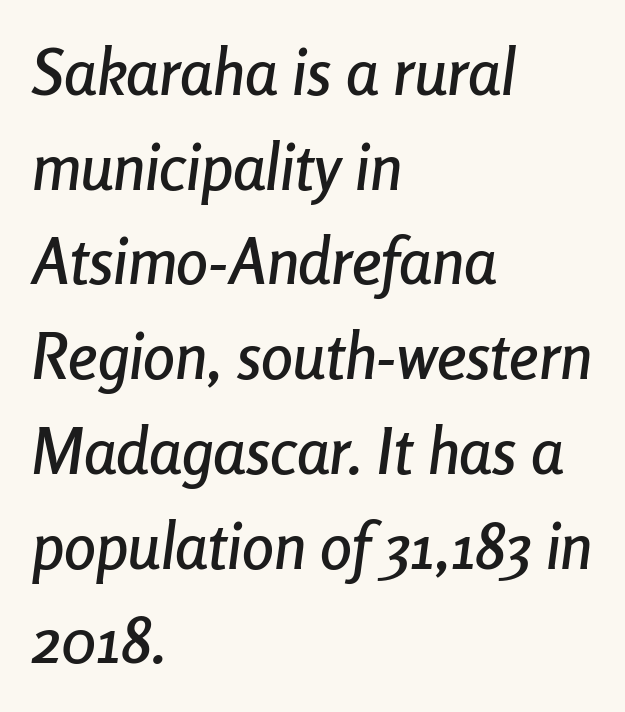
The image shows 64 px condensed type, italic (leaning right); set left-aligned, normal line spacing (1.48x), normal letter spacing, not underlined; low stroke contrast and a medium x-height.
